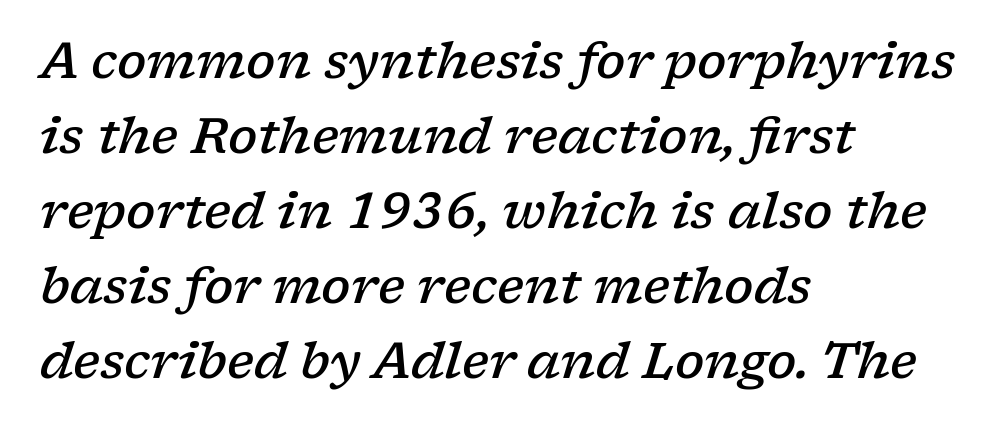
I'd call this a serif setting — the letters wear small feet. Rendered with sloped, italic letterforms. Is the letter spacing exaggerated? No — it looks like the ordinary default. The glyphs are unaccompanied by any horizontal stroke below them. Regular leading.
